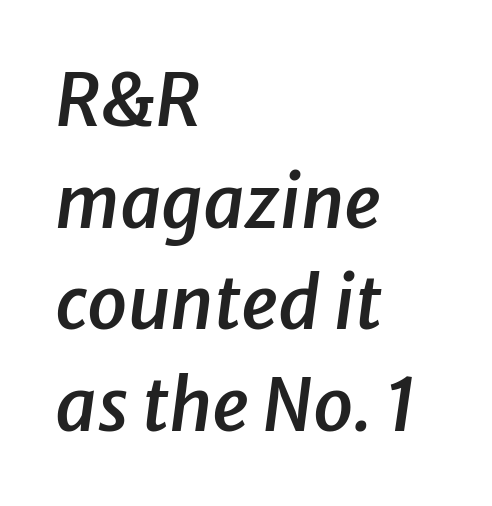
The image shows 72 px semibold type, italic (leaning right); set left-aligned, normal line spacing (1.41x), normal letter spacing, not underlined; low stroke contrast and a medium x-height.
